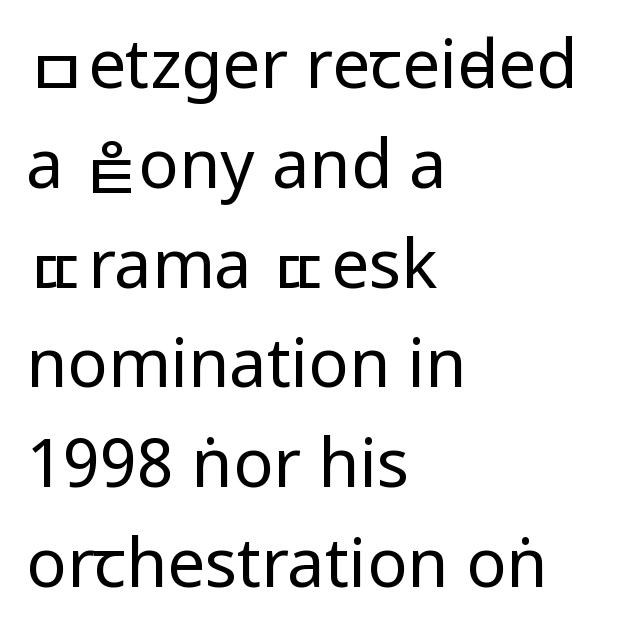
Q: Is the text bold? A: No.
Q: Is the text italic (slanted)? A: No, it is upright.
Q: Is the typeface a serif or a sans-serif typeface? A: Sans-serif.
Q: Is the text underlined? A: No.
Q: How is the paragraph aligned? A: Left-aligned.
Q: Is the spacing between letters normal or unusually wide? A: Normal.
Q: Is the spacing between lines tight, normal or loose? A: Normal.
Q: Width (condensed, normal, or wide)? A: Condensed.
Q: Stroke contrast? A: Low.
Q: x-height? A: Large.
Q: Monospaced? A: No.
